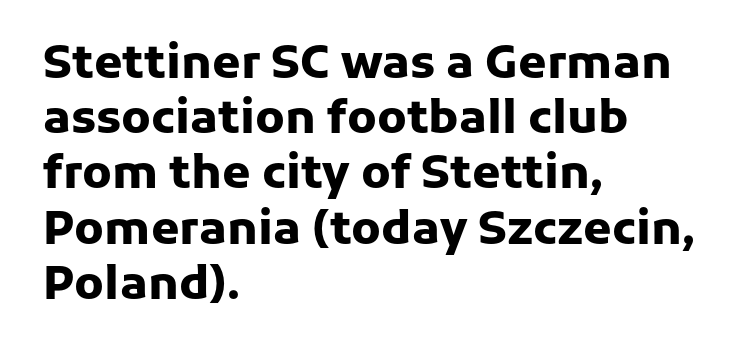
Q: Is the text bold? A: Yes.
Q: Is the text italic (slanted)? A: No, it is upright.
Q: Is the typeface a serif or a sans-serif typeface? A: Sans-serif.
Q: Is the text underlined? A: No.
Q: How is the paragraph aligned? A: Left-aligned.
Q: Is the spacing between letters normal or unusually wide? A: Normal.
Q: Width (condensed, normal, or wide)? A: Normal.
Q: Stroke contrast? A: Low.
Q: x-height? A: Medium.
Q: Monospaced? A: No.
